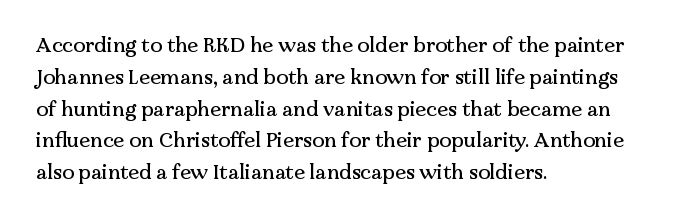
Q: Is the text italic (slanted)? A: No, it is upright.
Q: Is the text underlined? A: No.
Q: How is the paragraph aligned? A: Left-aligned.
Q: Is the spacing between letters normal or unusually wide? A: Normal.
Q: Is the spacing between lines tight, normal or loose? A: Normal.
